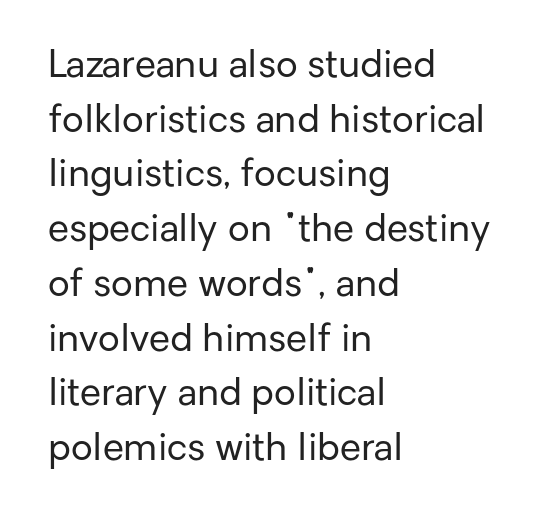
Do the letters lean? They stand straight. The rows are spaced the way most documents space them. Summary of weight: not heavy and not bold. Is this a fixed-width face? No — the glyphs have proportional, varying widths.
